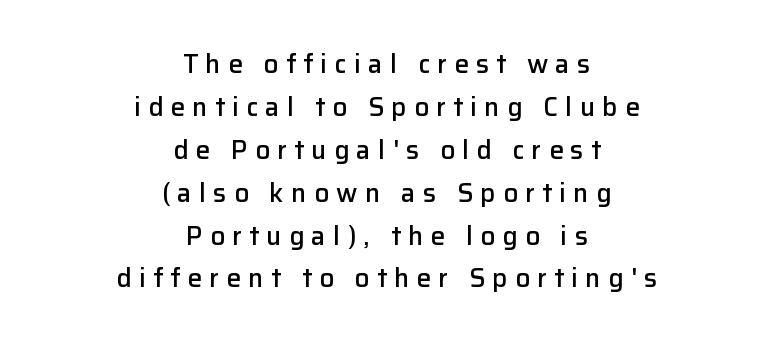
{"italic": "no", "bold": "semi", "underline": "no", "align": "center", "line_spacing": "normal", "line_spacing_ratio": 1.65, "letter_spacing": "wide", "letter_spacing_em": 0.28, "glyph_px": 26}
